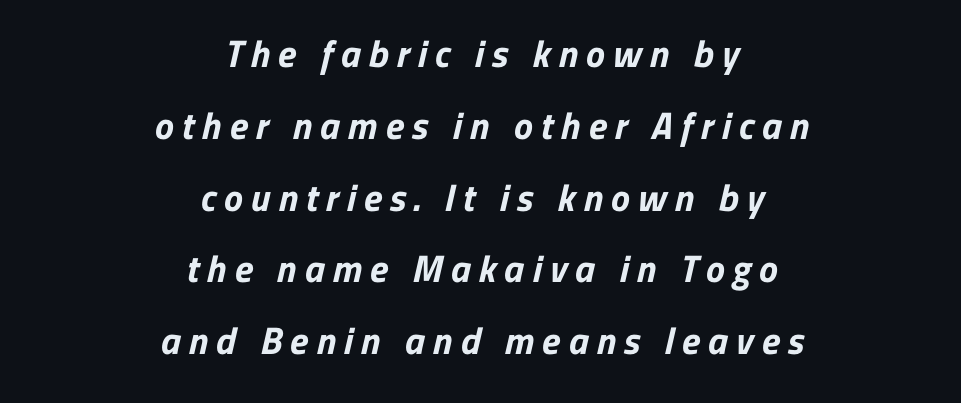
A clean baseline with only descenders dipping below it. Does the copy run flush right? No — it is centered line by line. A sans-serif font was chosen for this passage. Spacing verdict: proportional, widths tailored to each character. Glyph-to-glyph distance is far greater than everyday printed text. A dark, heavy texture on the line: the type is bold.
